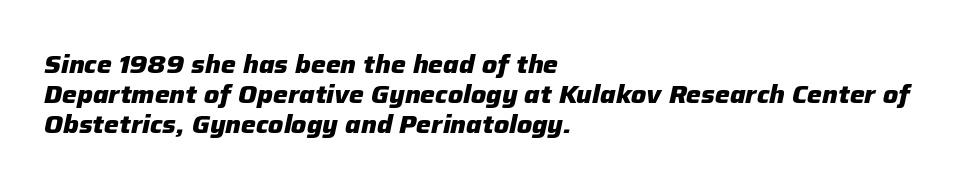
Notice how the stems are inclined rather than vertical — that's the hallmark of italics. You'd pick this weight for a headline — it's a proper bold. Words float on clear page, feet unadorned. Students, note that the glyphs here touch the page at normal intervals.
